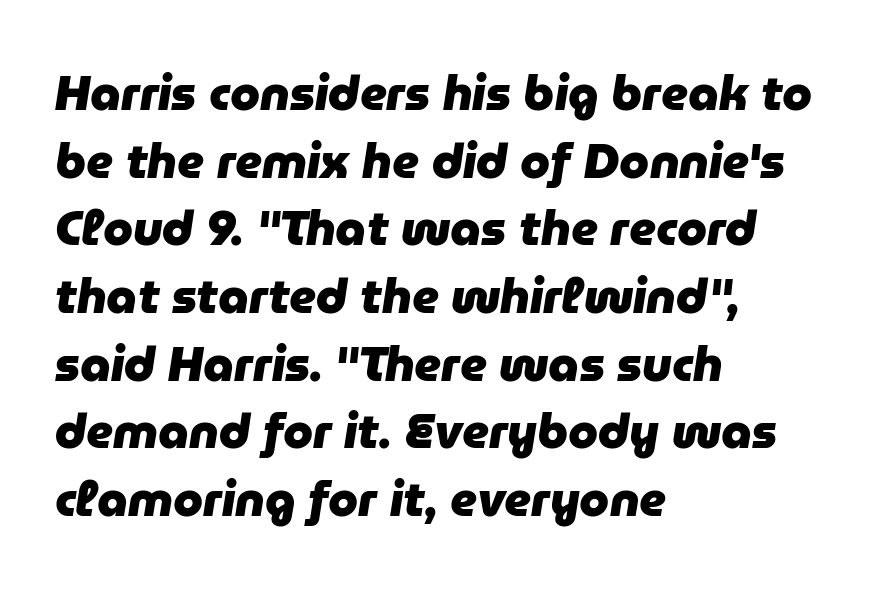
{"italic": "yes", "lean": "right", "slant_degrees": 9, "bold": "yes", "weight": "heavy", "width": "normal", "stroke_contrast": "low", "x_height": "medium", "monospaced": "no", "underline": "no", "align": "left", "line_spacing": "normal", "line_spacing_ratio": 1.41, "letter_spacing": "normal", "letter_spacing_em": 0.0, "glyph_px": 48}
